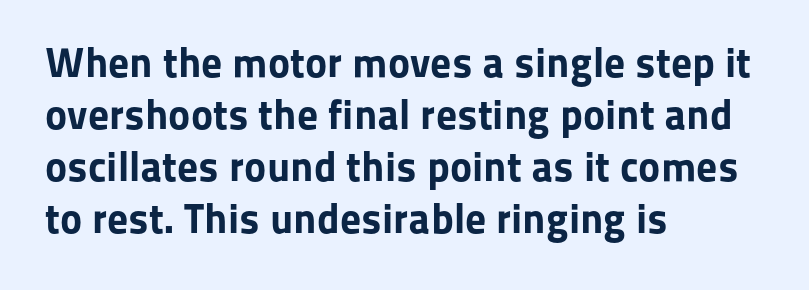
Q: Is the text bold? A: Yes.
Q: Is the text italic (slanted)? A: No, it is upright.
Q: Is the typeface a serif or a sans-serif typeface? A: Sans-serif.
Q: Is the text underlined? A: No.
Q: How is the paragraph aligned? A: Left-aligned.
Q: Is the spacing between letters normal or unusually wide? A: Normal.
Q: Width (condensed, normal, or wide)? A: Normal.
Q: Stroke contrast? A: Low.
Q: x-height? A: Medium.
Q: Monospaced? A: No.
